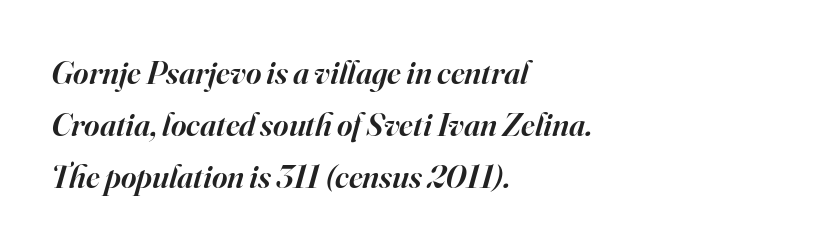
The image shows 33 px semibold serif type, italic (leaning right); set left-aligned, normal line spacing (1.58x), normal letter spacing, not underlined; high stroke contrast and a small x-height.
